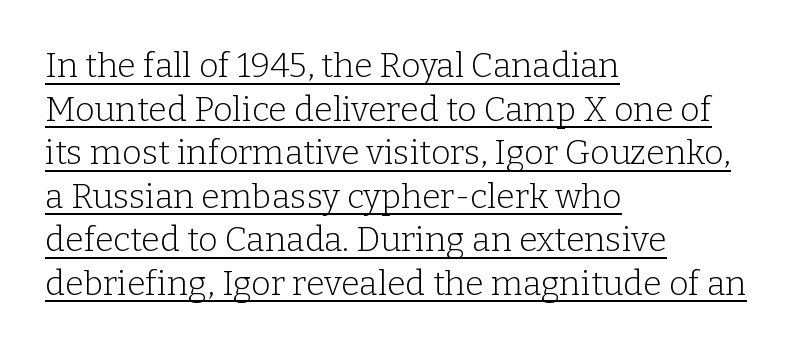
Q: Is the text bold? A: No.
Q: Is the text italic (slanted)? A: No, it is upright.
Q: Is the typeface a serif or a sans-serif typeface? A: Serif.
Q: Is the text underlined? A: Yes.
Q: How is the paragraph aligned? A: Left-aligned.
Q: Is the spacing between letters normal or unusually wide? A: Normal.
Q: Is the spacing between lines tight, normal or loose? A: Normal.
Q: Width (condensed, normal, or wide)? A: Normal.
Q: Stroke contrast? A: Low.
Q: x-height? A: Medium.
Q: Monospaced? A: No.
